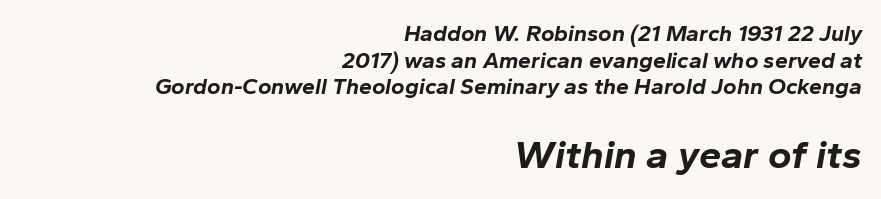
{"italic": "yes", "lean": "right", "slant_degrees": 10, "bold": "yes", "weight": "bold", "width": "normal", "stroke_contrast": "low", "x_height": "medium", "monospaced": "no", "underline": "no", "align": "right", "line_spacing_ratio": 1.16, "letter_spacing": "normal", "letter_spacing_em": 0.0, "larger_block": "second", "size_ratio": 1.74, "glyph_px": 40}
